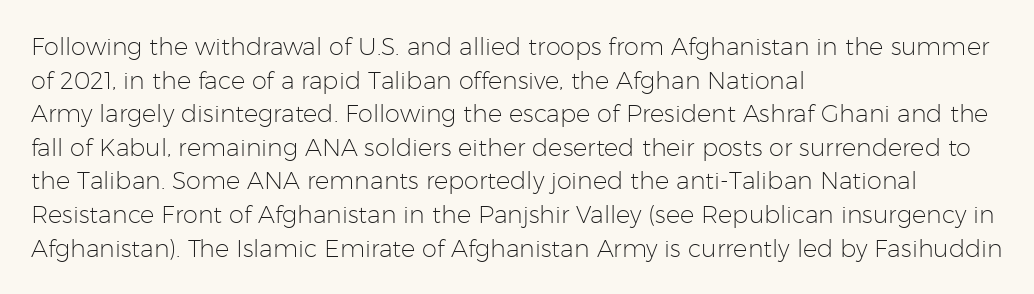
{"italic": "no", "bold": "no", "underline": "no", "align": "left", "line_spacing": "normal", "line_spacing_ratio": 1.4, "letter_spacing": "normal", "letter_spacing_em": 0.0, "glyph_px": 24}
